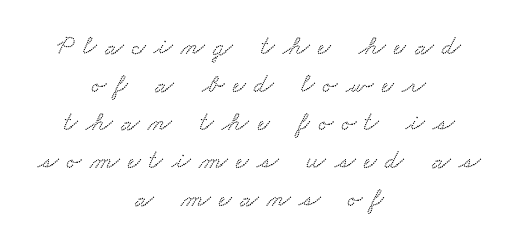
The image shows 27 px text type; set centered, normal line spacing (1.41x), unusually wide letter spacing (+0.32 em), not underlined.
